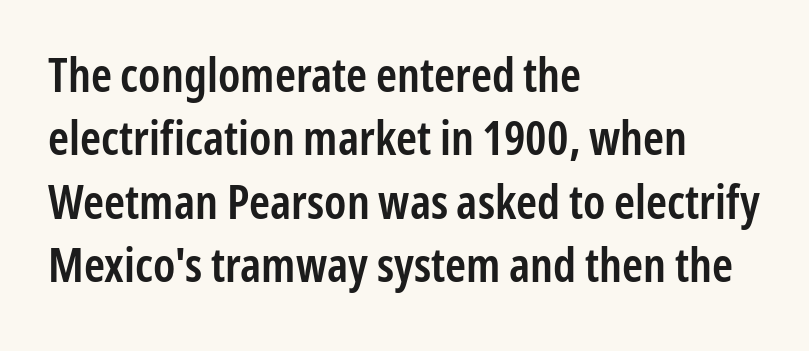
Q: Is the text bold? A: Semi-bold.
Q: Is the text italic (slanted)? A: No, it is upright.
Q: Is the typeface a serif or a sans-serif typeface? A: Sans-serif.
Q: Is the text underlined? A: No.
Q: How is the paragraph aligned? A: Left-aligned.
Q: Is the spacing between letters normal or unusually wide? A: Normal.
Q: Is the spacing between lines tight, normal or loose? A: Normal.
Q: Width (condensed, normal, or wide)? A: Condensed.
Q: Stroke contrast? A: Low.
Q: x-height? A: Medium.
Q: Monospaced? A: No.
